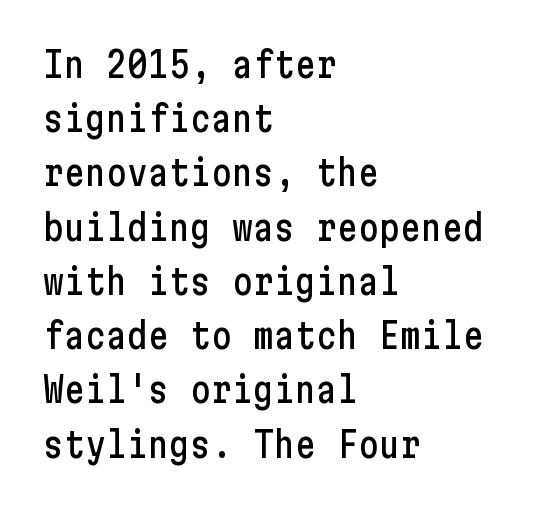
Q: Is the text italic (slanted)? A: No, it is upright.
Q: Is the typeface a serif or a sans-serif typeface? A: Sans-serif.
Q: Is the text underlined? A: No.
Q: How is the paragraph aligned? A: Left-aligned.
Q: Is the spacing between letters normal or unusually wide? A: Normal.
Q: Is the spacing between lines tight, normal or loose? A: Normal.
Q: Width (condensed, normal, or wide)? A: Condensed.
Q: Stroke contrast? A: Low.
Q: x-height? A: Medium.
